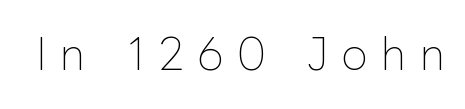
The image shows 42 px thin type, upright; set unusually wide letter spacing (+0.33 em), not underlined; low stroke contrast and a medium x-height.
